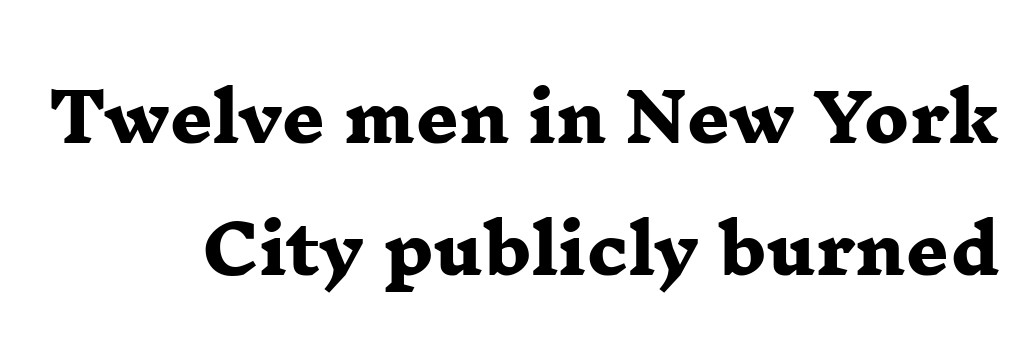
The image shows 67 px heavy, wide serif type; set loose line spacing (1.97x), normal letter spacing, not underlined; low stroke contrast and a medium x-height.
